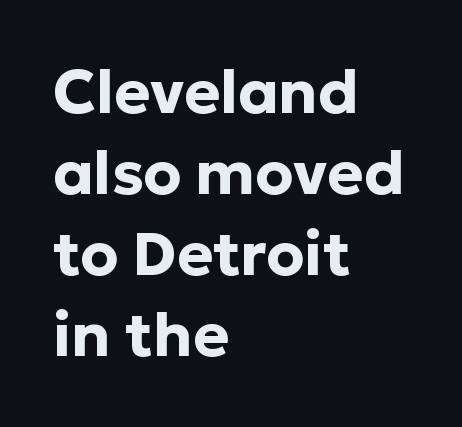
Letters rest on an invisible, unmarked baseline. Here the designer chose a conventional face with non-uniform glyph widths. Alignment: flush left. The sample has been set heavy, in full bold. Serif or sans? Sans — the stroke terminals are bare. Vertical spacing — default.
